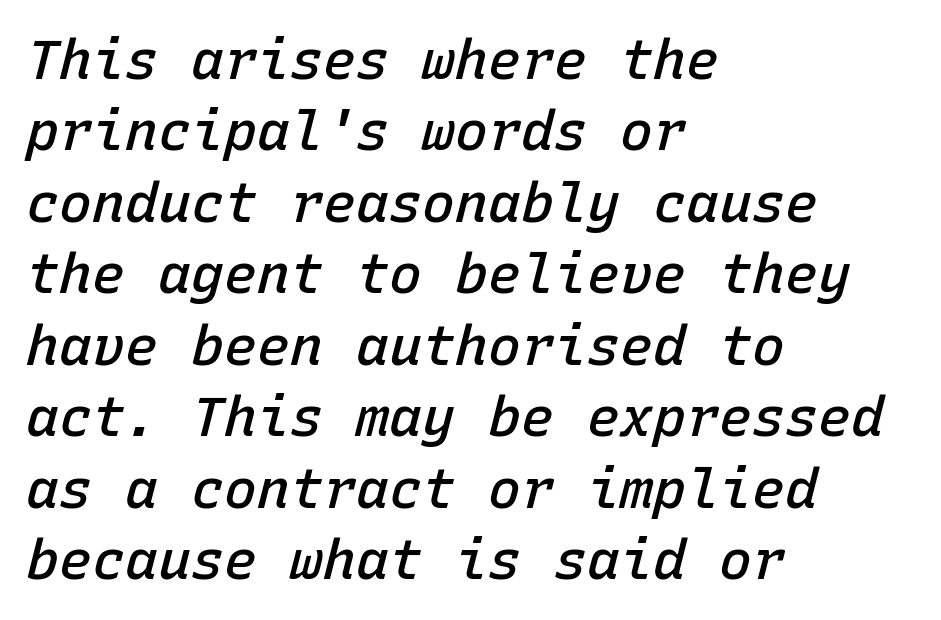
Q: Is the text bold? A: Semi-bold.
Q: Is the text italic (slanted)? A: Yes, it leans right by about 15 degrees.
Q: Is the text underlined? A: No.
Q: How is the paragraph aligned? A: Left-aligned.
Q: Is the spacing between letters normal or unusually wide? A: Normal.
Q: Is the spacing between lines tight, normal or loose? A: Normal.
Q: Width (condensed, normal, or wide)? A: Normal.
Q: Stroke contrast? A: Low.
Q: x-height? A: Medium.
Q: Monospaced? A: Yes.
